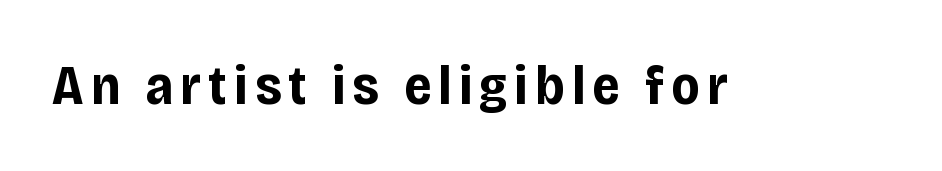
{"serif": "no", "italic": "no", "bold": "yes", "weight": "bold", "width": "condensed", "stroke_contrast": "low", "x_height": "large", "monospaced": "no", "underline": "no", "glyph_px": 55}
